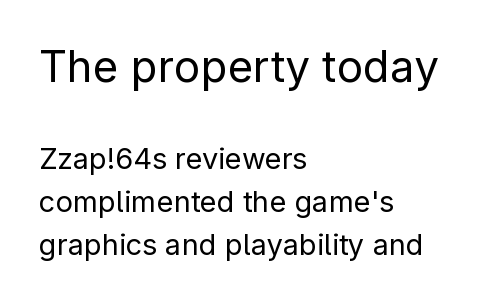
Q: Is the text bold? A: No.
Q: Is the text italic (slanted)? A: No, it is upright.
Q: Is the typeface a serif or a sans-serif typeface? A: Sans-serif.
Q: Is the text underlined? A: No.
Q: How is the paragraph aligned? A: Left-aligned.
Q: Is the spacing between letters normal or unusually wide? A: Normal.
Q: Is the spacing between lines tight, normal or loose? A: Normal.
Q: Which block of text is set in a larger size, the first (top) or the second (bottom)? A: The first (top) one.
Q: Width (condensed, normal, or wide)? A: Normal.
Q: Stroke contrast? A: Low.
Q: x-height? A: Medium.
Q: Monospaced? A: No.
